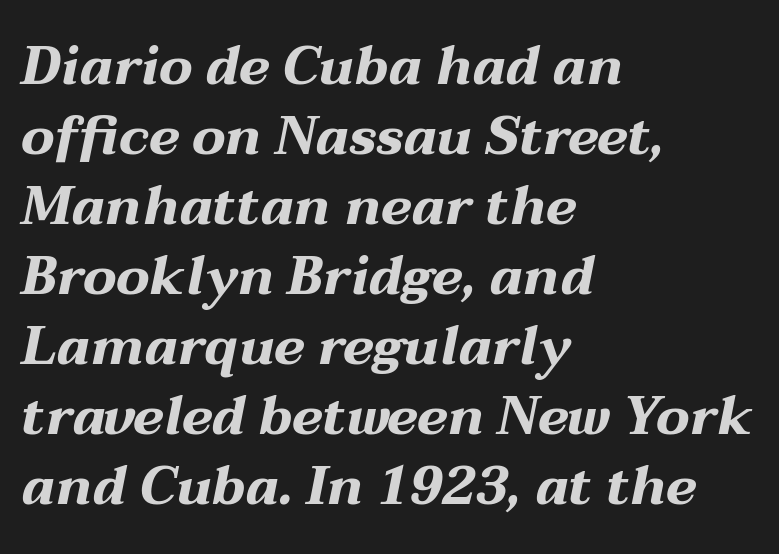
Letter spacing: default. Interline gaps are of average width in this sample. The compositor pushed each line to the left boundary. Typesetter's note: full bold, strokes at maximum text heaviness. The passage shown is not underscored anywhere. Slanted lettering throughout.
